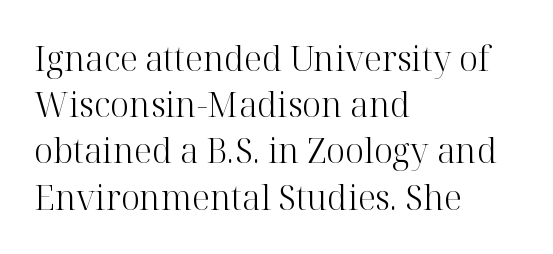
Q: Is the text bold? A: No.
Q: Is the text italic (slanted)? A: No, it is upright.
Q: Is the typeface a serif or a sans-serif typeface? A: Serif.
Q: Is the text underlined? A: No.
Q: How is the paragraph aligned? A: Left-aligned.
Q: Is the spacing between letters normal or unusually wide? A: Normal.
Q: Is the spacing between lines tight, normal or loose? A: Normal.
Q: Width (condensed, normal, or wide)? A: Normal.
Q: Stroke contrast? A: High.
Q: x-height? A: Medium.
Q: Monospaced? A: No.
